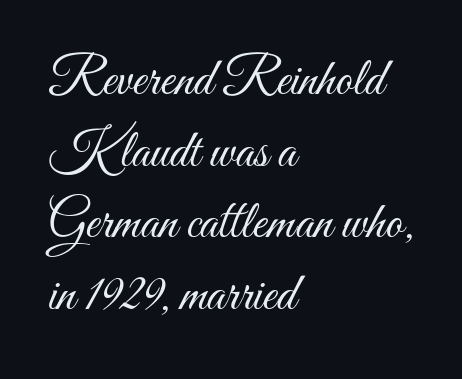
{"bold": "no", "weight": "light", "width": "condensed", "stroke_contrast": "medium", "x_height": "small", "monospaced": "no", "underline": "no", "align": "left", "line_spacing": "normal", "line_spacing_ratio": 1.35, "letter_spacing": "normal", "letter_spacing_em": 0.0, "glyph_px": 53}
